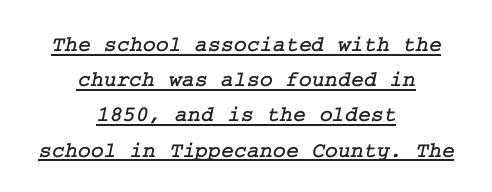
Emphasis is given by a line drawn under the lettering. Leftover space on each line is divided equally before and after the words. The horizontal fit of the characters is conventional and even. These lines sit exactly where default settings would place them.
